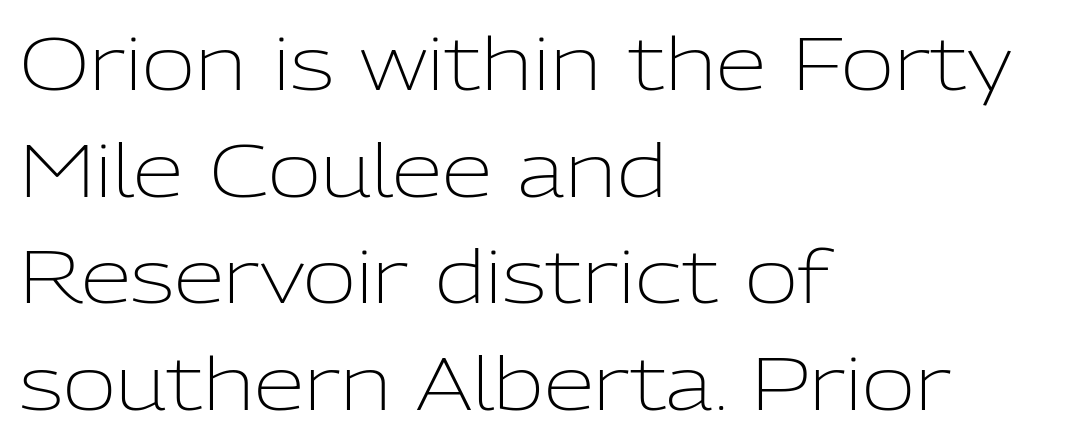
Q: Is the text bold? A: No.
Q: Is the text italic (slanted)? A: No, it is upright.
Q: Is the typeface a serif or a sans-serif typeface? A: Sans-serif.
Q: Is the text underlined? A: No.
Q: How is the paragraph aligned? A: Left-aligned.
Q: Is the spacing between letters normal or unusually wide? A: Normal.
Q: Is the spacing between lines tight, normal or loose? A: Normal.
Q: Width (condensed, normal, or wide)? A: Normal.
Q: Stroke contrast? A: Low.
Q: x-height? A: Medium.
Q: Monospaced? A: No.
